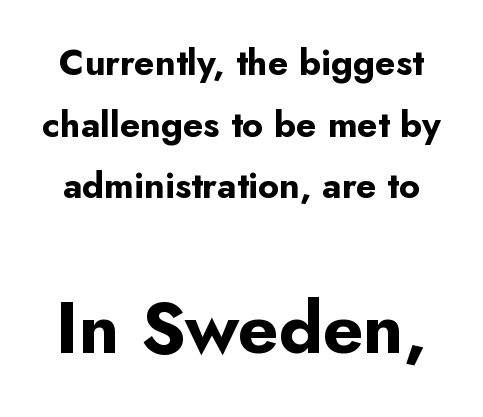
The image shows 71 px bold sans-serif type, upright; set line spacing 1.71x, normal letter spacing, not underlined; the second (bottom) block is 1.97x larger; low stroke contrast and a small x-height.
